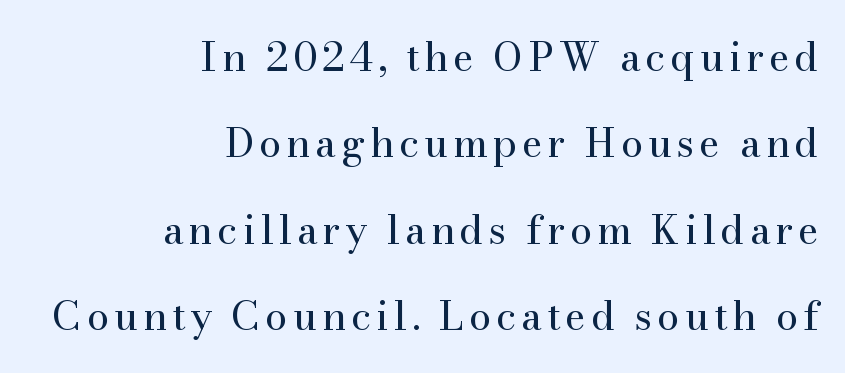
The image shows 40 px regular-weight serif type, upright; set right-aligned, loose line spacing (2.16x), not underlined; medium stroke contrast and a small x-height.
